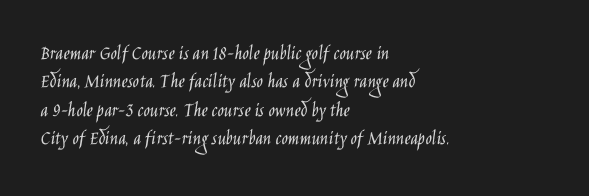
Q: Is the text bold? A: No.
Q: Is the text italic (slanted)? A: Yes.
Q: Is the text underlined? A: No.
Q: How is the paragraph aligned? A: Left-aligned.
Q: Is the spacing between letters normal or unusually wide? A: Normal.
Q: Is the spacing between lines tight, normal or loose? A: Normal.
